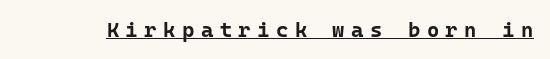
Q: Is the text bold? A: Yes.
Q: Is the text italic (slanted)? A: No, it is upright.
Q: Is the text underlined? A: Yes.
Q: Is the spacing between letters normal or unusually wide? A: Unusually wide.
